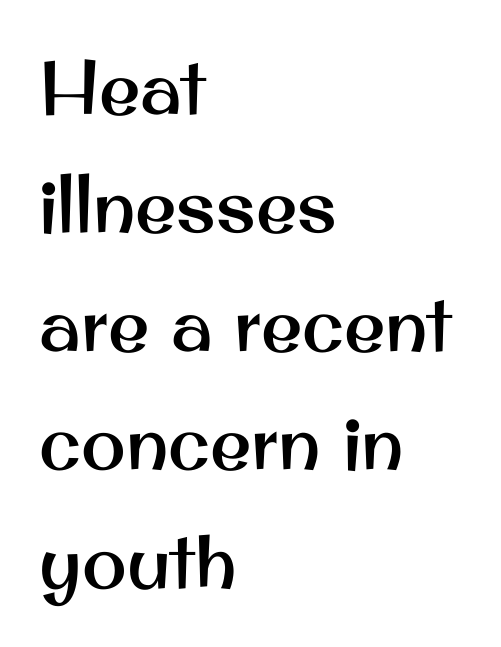
{"serif": "no", "italic": "no", "width": "normal", "stroke_contrast": "medium", "x_height": "small", "monospaced": "no", "underline": "no", "align": "left", "line_spacing": "normal", "line_spacing_ratio": 1.58, "letter_spacing": "normal", "letter_spacing_em": 0.0, "glyph_px": 75}
